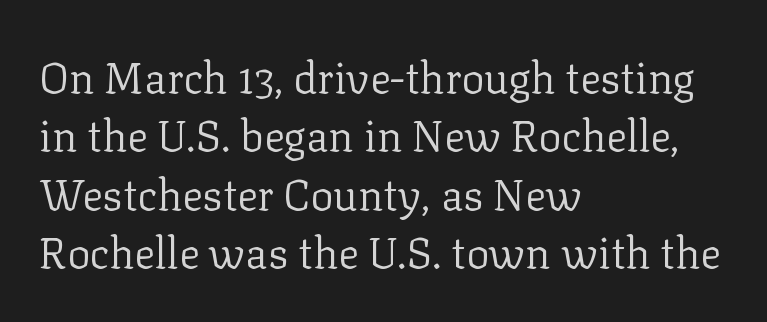
{"serif": "yes", "italic": "no", "bold": "no", "weight": "regular", "width": "normal", "stroke_contrast": "low", "x_height": "medium", "monospaced": "no", "underline": "no", "align": "left", "line_spacing": "normal", "line_spacing_ratio": 1.36, "letter_spacing": "normal", "letter_spacing_em": 0.0, "glyph_px": 43}
